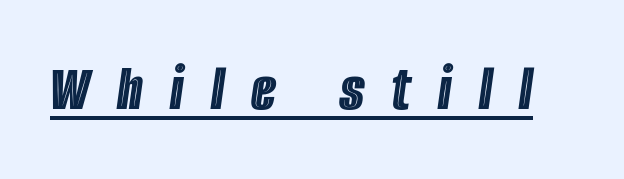
The image shows 65 px condensed type, italic (leaning right); set unusually wide letter spacing (+0.42 em), underlined; a large x-height.
